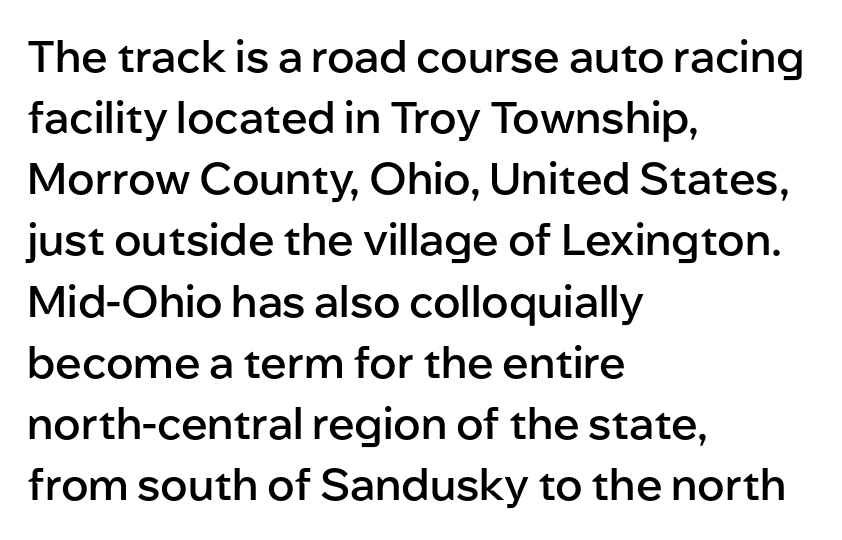
The image shows 44 px semibold sans-serif type, upright; set left-aligned, normal line spacing (1.39x), normal letter spacing, not underlined; low stroke contrast and a medium x-height.
